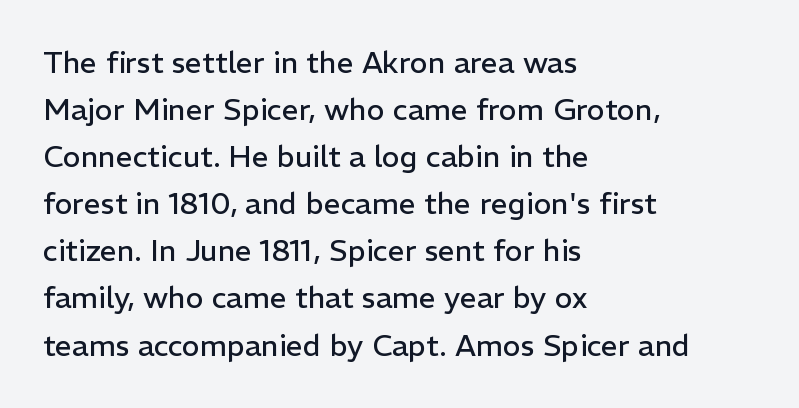
{"serif": "no", "italic": "no", "bold": "no", "weight": "regular", "width": "normal", "stroke_contrast": "low", "x_height": "medium", "monospaced": "no", "underline": "no", "align": "left", "line_spacing": "normal", "line_spacing_ratio": 1.57, "letter_spacing": "normal", "letter_spacing_em": 0.0, "glyph_px": 30}
